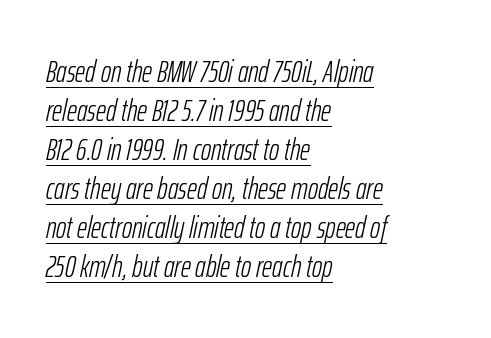
These lines were composed using italics. Characters follow at the spacing the type designer built in. Caption: multi-line text, flush left, ragged right. The space between consecutive lines is moderate.
